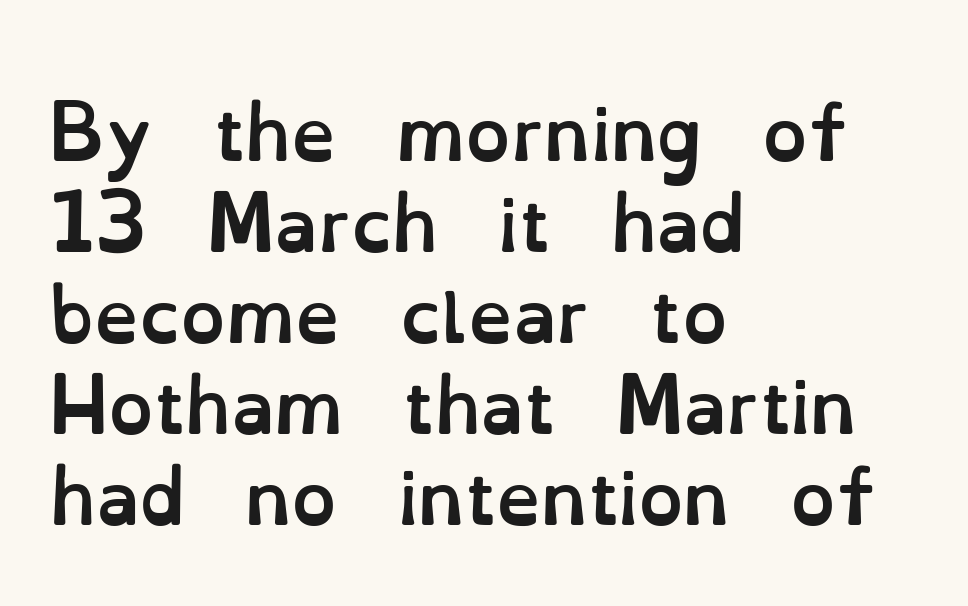
A normal amount of white space separates one row of letters from the next. Posture: straight, roman, zero tilt. In CSS terms this would be text-align: left. Rule under the text: the space is simply empty. The letters are bold, with thick, heavy strokes. Think of a printed novel: that variable character pitch is what you see here.
